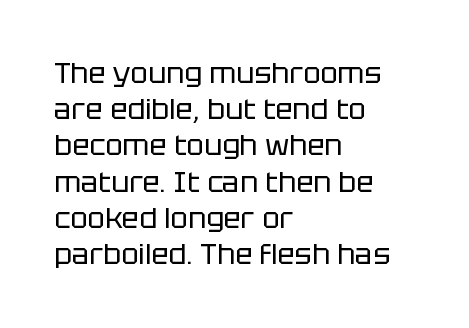
{"serif": "no", "italic": "no", "bold": "no", "weight": "regular", "width": "normal", "stroke_contrast": "low", "x_height": "large", "monospaced": "no", "underline": "no", "align": "left", "line_spacing": "normal", "line_spacing_ratio": 1.25, "letter_spacing": "normal", "letter_spacing_em": 0.0, "glyph_px": 29}
